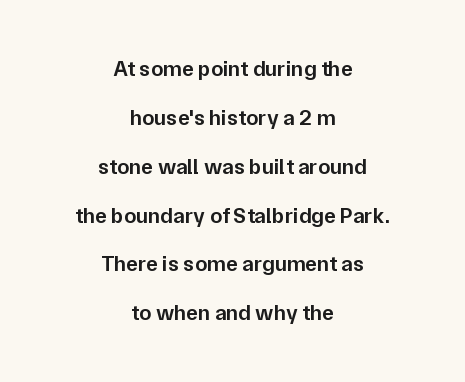
{"italic": "no", "bold": "semi", "underline": "no", "align": "center", "line_spacing": "loose", "line_spacing_ratio": 2.22, "letter_spacing": "normal", "letter_spacing_em": 0.0, "glyph_px": 22}
